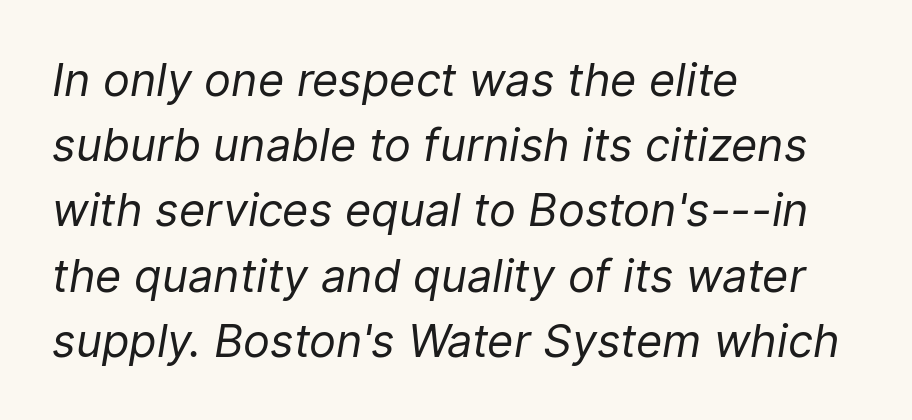
Each letter keeps its own natural width here, so spacing adapts to shape. The words here are not underlined. The line texture is even and compact thanks to regular tracking. Honestly, the row spacing looks completely unremarkable. The letters are slanted; this is an italic face. Alignment: flush left.
